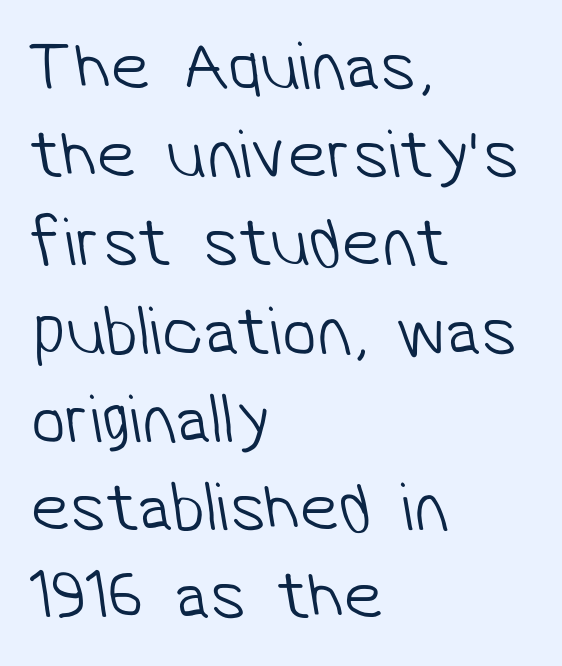
Q: Is the text bold? A: No.
Q: Is the typeface a serif or a sans-serif typeface? A: Sans-serif.
Q: Is the text underlined? A: No.
Q: How is the paragraph aligned? A: Left-aligned.
Q: Is the spacing between letters normal or unusually wide? A: Normal.
Q: Is the spacing between lines tight, normal or loose? A: Normal.
Q: Width (condensed, normal, or wide)? A: Normal.
Q: Stroke contrast? A: Low.
Q: x-height? A: Medium.
Q: Monospaced? A: No.
